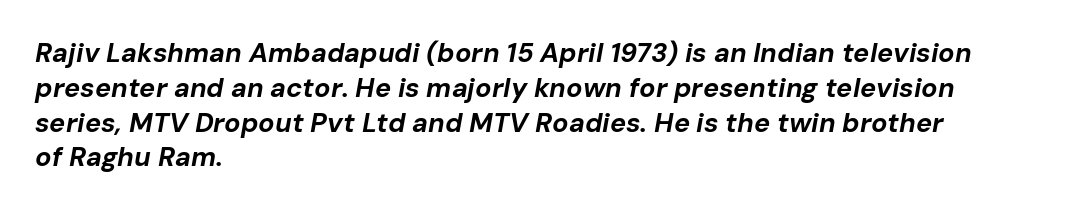
You could call the tracking neutral — neither tight nor loose. If you drew a ruler down the left edge, every line would touch it. As a designer I'd log this as weight 700, bold. Beneath every word, the page is bare. Designer's note — italics engaged.
